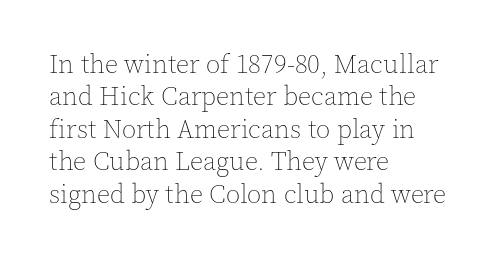
The image shows 26 px text type, upright; set left-aligned, normal line spacing (1.25x), normal letter spacing, not underlined.
